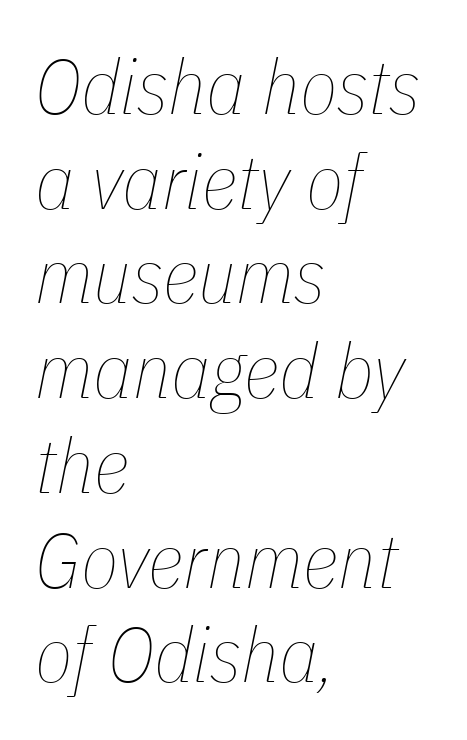
The image shows 77 px thin, condensed type, italic (leaning right); set left-aligned, line spacing 1.23x, normal letter spacing, not underlined; low stroke contrast and a medium x-height.
